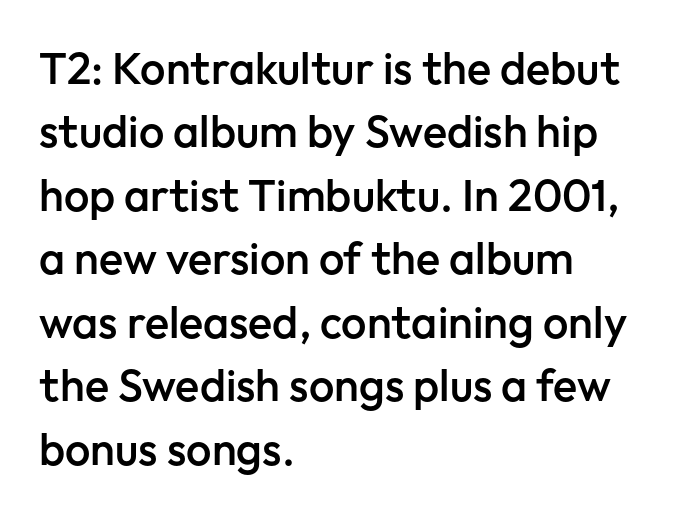
{"serif": "no", "italic": "no", "bold": "semi", "weight": "semibold", "width": "normal", "stroke_contrast": "low", "x_height": "medium", "monospaced": "no", "underline": "no", "align": "left", "line_spacing": "normal", "line_spacing_ratio": 1.41, "letter_spacing": "normal", "letter_spacing_em": 0.0, "glyph_px": 45}
